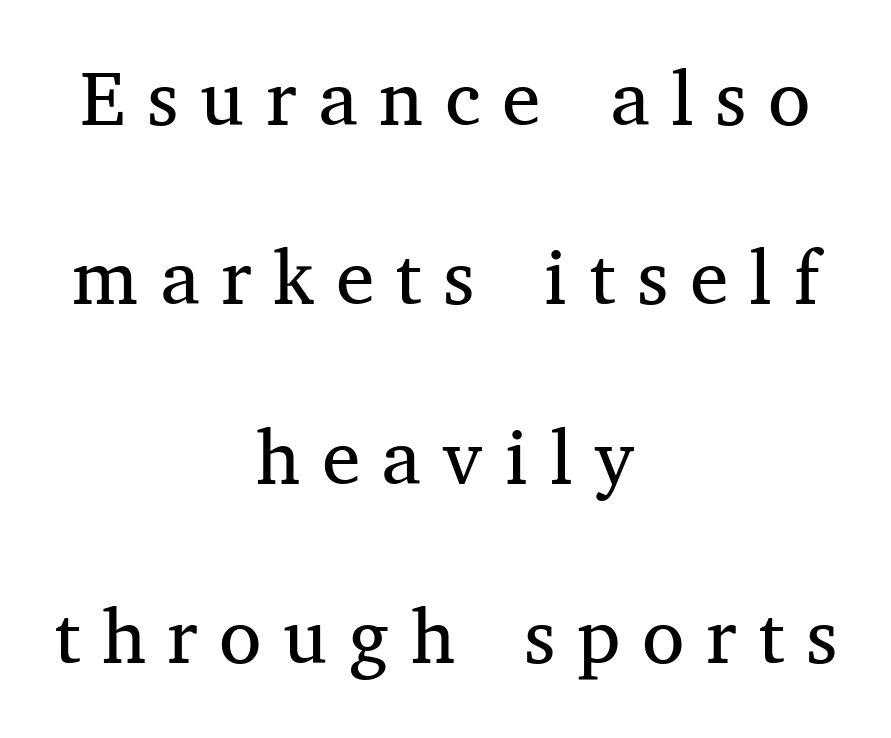
{"serif": "yes", "italic": "no", "bold": "no", "weight": "regular", "width": "normal", "stroke_contrast": "medium", "x_height": "medium", "monospaced": "no", "underline": "no", "align": "center", "line_spacing": "loose", "line_spacing_ratio": 2.33, "letter_spacing": "wide", "letter_spacing_em": 0.28, "glyph_px": 77}
